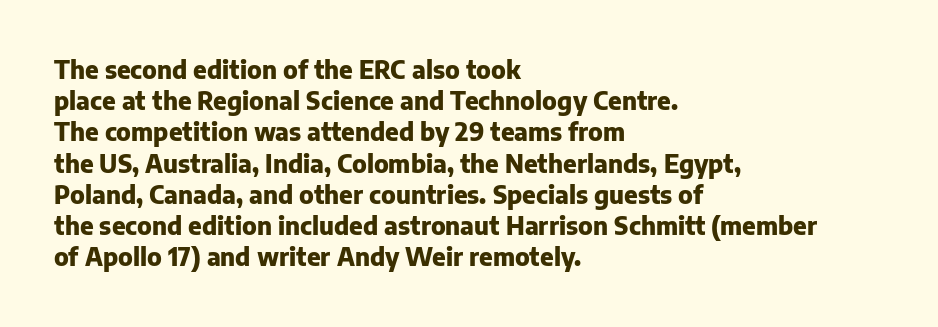
Q: Is the text bold? A: Yes.
Q: Is the text italic (slanted)? A: No, it is upright.
Q: Is the text underlined? A: No.
Q: How is the paragraph aligned? A: Left-aligned.
Q: Is the spacing between letters normal or unusually wide? A: Normal.
Q: Is the spacing between lines tight, normal or loose? A: Normal.
